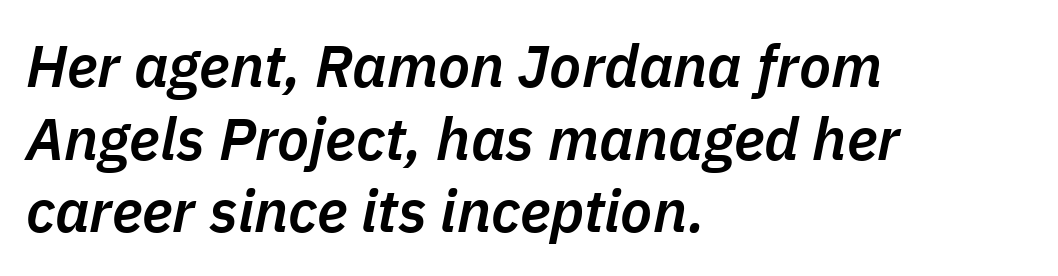
{"italic": "yes", "lean": "right", "slant_degrees": 11, "bold": "semi", "weight": "semibold", "width": "normal", "stroke_contrast": "low", "x_height": "medium", "monospaced": "no", "underline": "no", "align": "left", "line_spacing_ratio": 1.23, "letter_spacing": "normal", "letter_spacing_em": 0.0, "glyph_px": 59}
